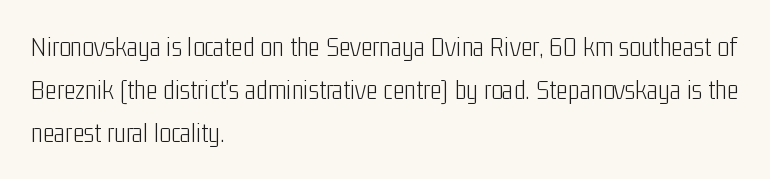
The image shows 28 px light, condensed sans-serif type, upright; set left-aligned, normal line spacing (1.53x), normal letter spacing, not underlined; low stroke contrast and a medium x-height.
